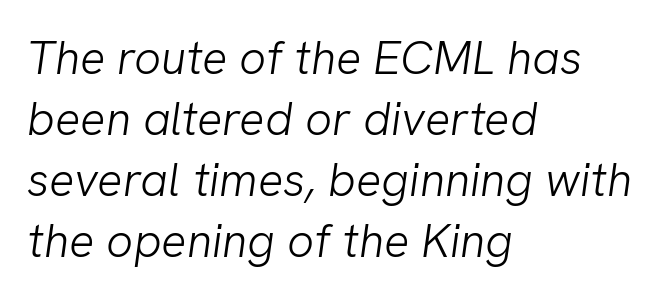
The image shows 47 px light sans-serif type; set left-aligned, normal line spacing (1.3x), normal letter spacing, not underlined; low stroke contrast and a medium x-height.
